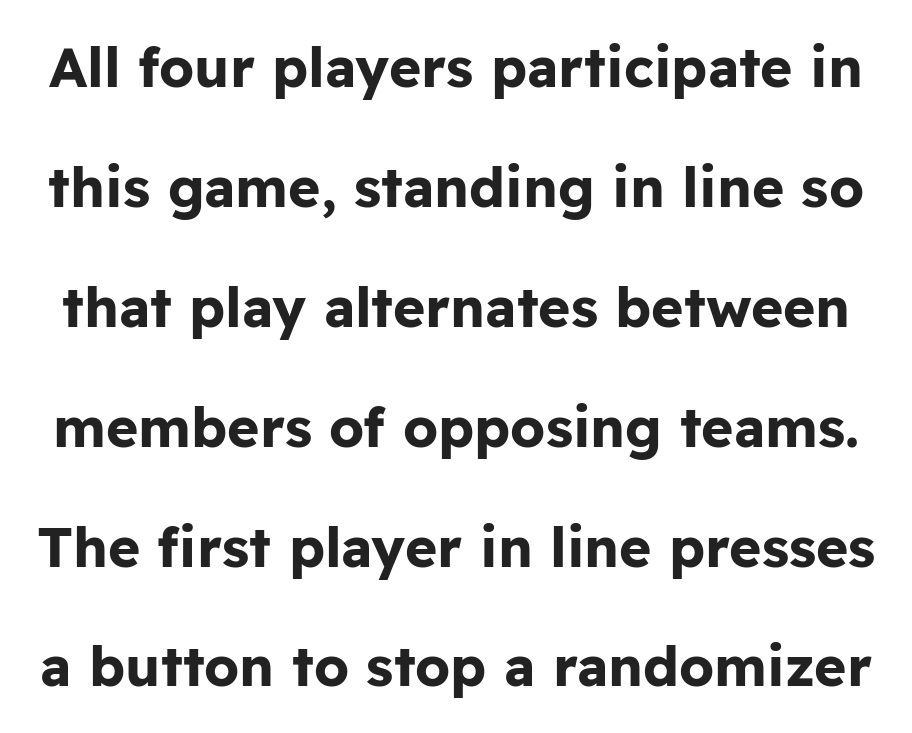
The image shows 55 px bold sans-serif type, upright; set loose line spacing (2.18x), normal letter spacing, not underlined; low stroke contrast and a medium x-height.
